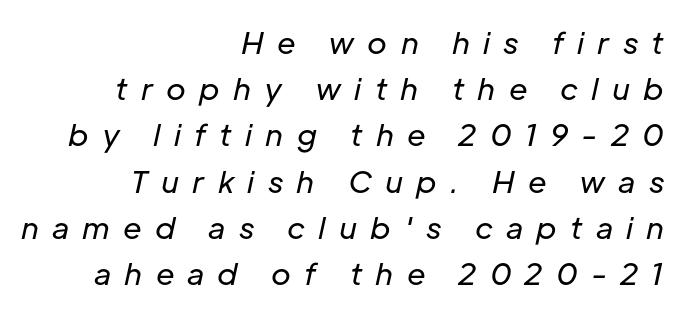
Baseline-to-baseline distance is the conventional proportion of letter height. The passage shown leans; its letterforms are oblique. Display-style spreading of the glyphs; the letterfit is very open. Character widths vary here, with narrow letters taking less room than wide ones.
